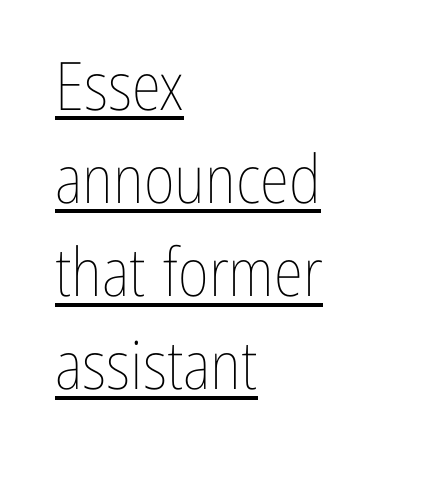
{"italic": "no", "bold": "no", "weight": "thin", "width": "condensed", "stroke_contrast": "low", "x_height": "medium", "monospaced": "no", "underline": "yes", "align": "left", "line_spacing": "normal", "line_spacing_ratio": 1.39, "letter_spacing": "normal", "letter_spacing_em": 0.0, "glyph_px": 67}
